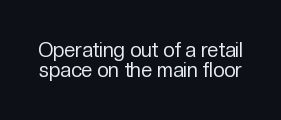
Words appear dense and cohesive because spacing is normal. The foot of each line stays bare and open. Ordinary non-slanted type is in use. Is the stroke heavy? The answer is a plain regular-or-lighter. Horizontal bands of white between lines are thin slivers.
